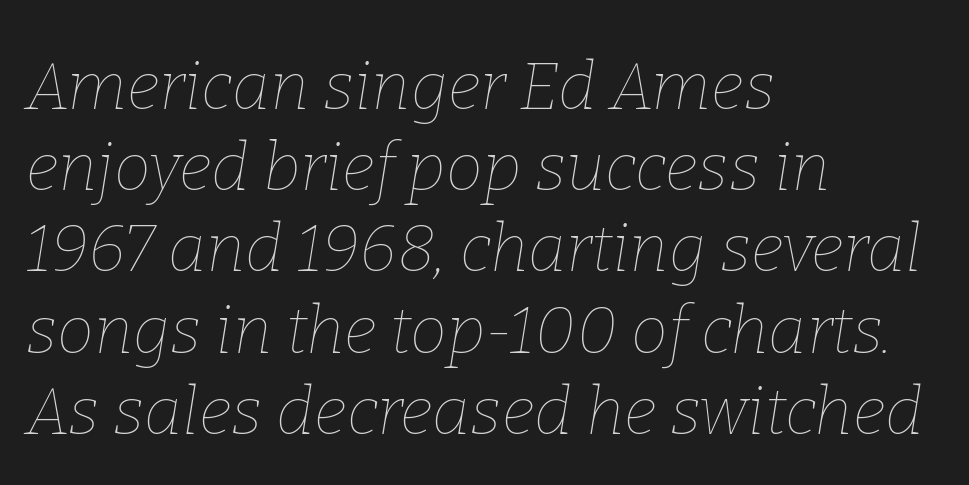
Q: Is the text bold? A: No.
Q: Is the text italic (slanted)? A: Yes, it leans right by about 9 degrees.
Q: Is the text underlined? A: No.
Q: How is the paragraph aligned? A: Left-aligned.
Q: Is the spacing between letters normal or unusually wide? A: Normal.
Q: Width (condensed, normal, or wide)? A: Normal.
Q: Stroke contrast? A: Low.
Q: x-height? A: Medium.
Q: Monospaced? A: No.
